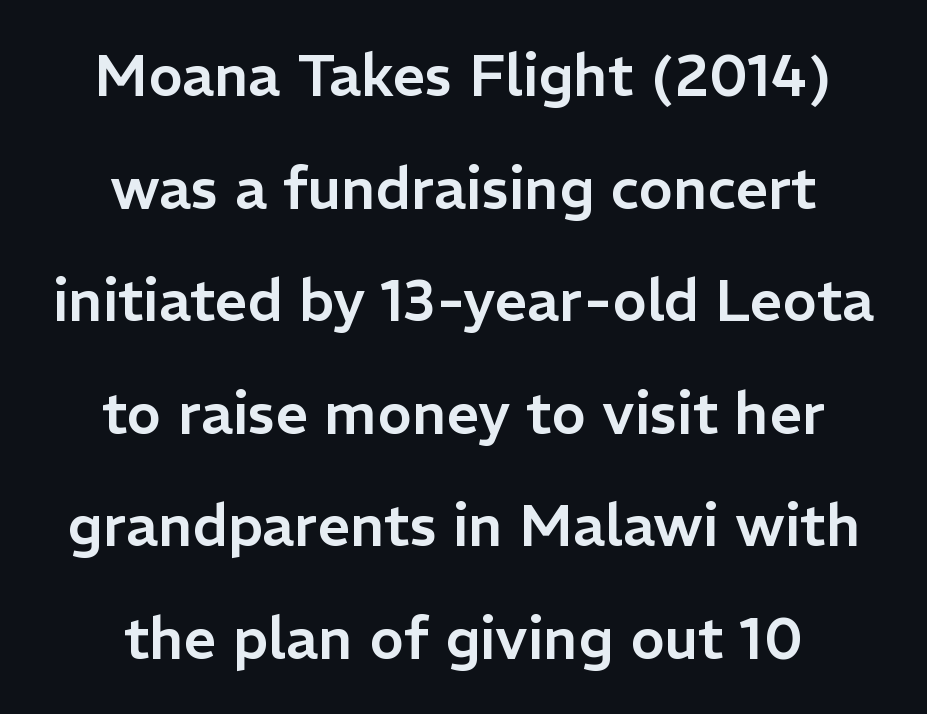
The image shows 58 px sans-serif type, upright; set centered, loose line spacing (1.94x), normal letter spacing, not underlined; low stroke contrast and a medium x-height.
